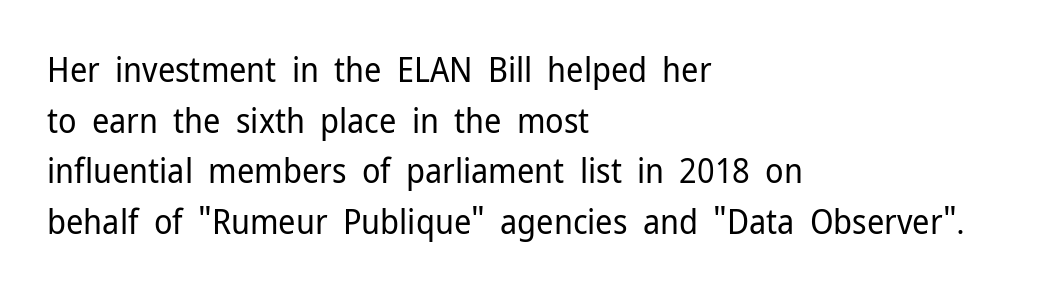
Beneath every word, the page is bare. The lines sit at an ordinary, default distance from one another. Think of a printed novel: that variable character pitch is what you see here. Observe the absence of serifs on each vertical stroke in this sample. Students, note that the glyphs here touch the page at normal intervals.
